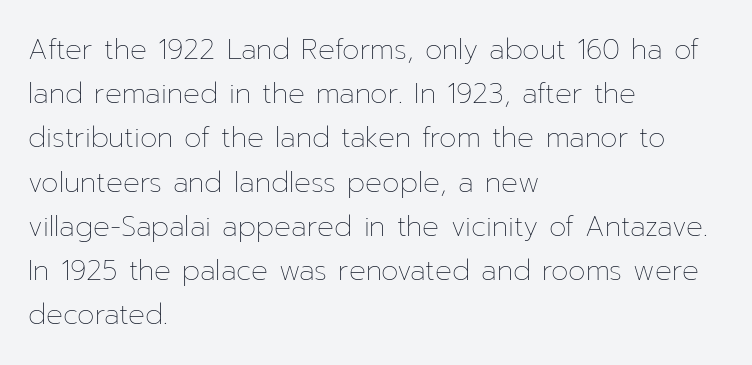
{"italic": "no", "bold": "no", "weight": "thin", "width": "normal", "stroke_contrast": "low", "x_height": "medium", "monospaced": "no", "underline": "no", "align": "left", "line_spacing": "normal", "line_spacing_ratio": 1.58, "letter_spacing": "normal", "letter_spacing_em": 0.0, "glyph_px": 28}
